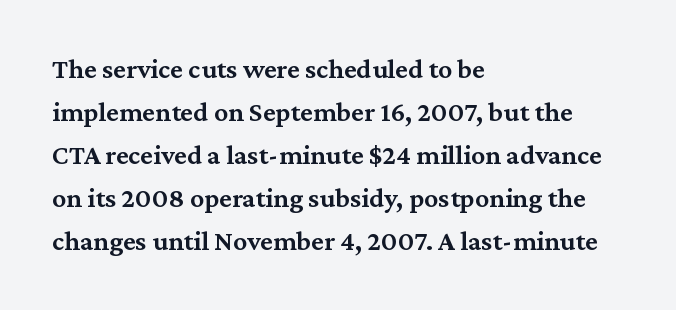
Rule under the text: the space is simply empty. When letters stand straight like this, we call the style roman or upright. Observe the ordinary spacing: letters are neighbours, not strangers. The lines in this sample share a left origin and differ only in where they stop.
